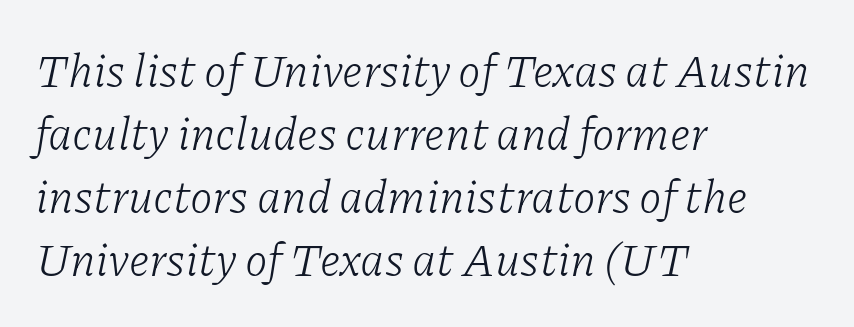
The image shows 46 px light serif type, italic (leaning right); set left-aligned, normal line spacing (1.37x), normal letter spacing, not underlined; low stroke contrast and a medium x-height.
